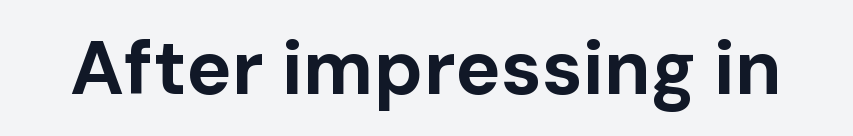
Q: Is the text bold? A: Yes.
Q: Is the text italic (slanted)? A: No, it is upright.
Q: Is the typeface a serif or a sans-serif typeface? A: Sans-serif.
Q: Is the text underlined? A: No.
Q: Is the spacing between letters normal or unusually wide? A: Normal.
Q: Width (condensed, normal, or wide)? A: Normal.
Q: Stroke contrast? A: Low.
Q: x-height? A: Medium.
Q: Monospaced? A: No.
